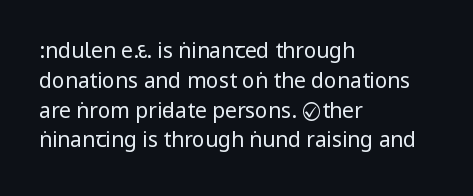
Q: Is the text bold? A: No.
Q: Is the text italic (slanted)? A: No, it is upright.
Q: Is the text underlined? A: No.
Q: How is the paragraph aligned? A: Left-aligned.
Q: Is the spacing between letters normal or unusually wide? A: Normal.
Q: Is the spacing between lines tight, normal or loose? A: Normal.
